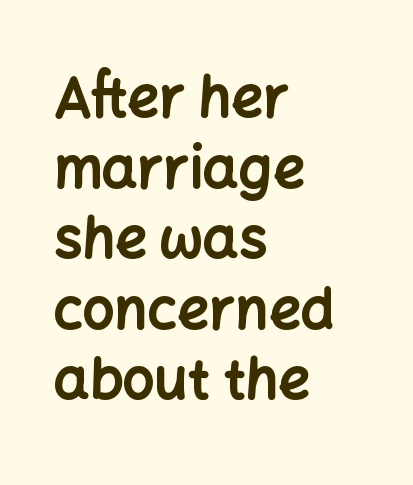
How would I describe the line gaps? Plain and ordinary. Letters rest on an invisible, unmarked baseline. Spacing between characters is what you'd get straight out of the box. Layout note: lines flush left. What kind of face is this? One without serifs — a sans.
